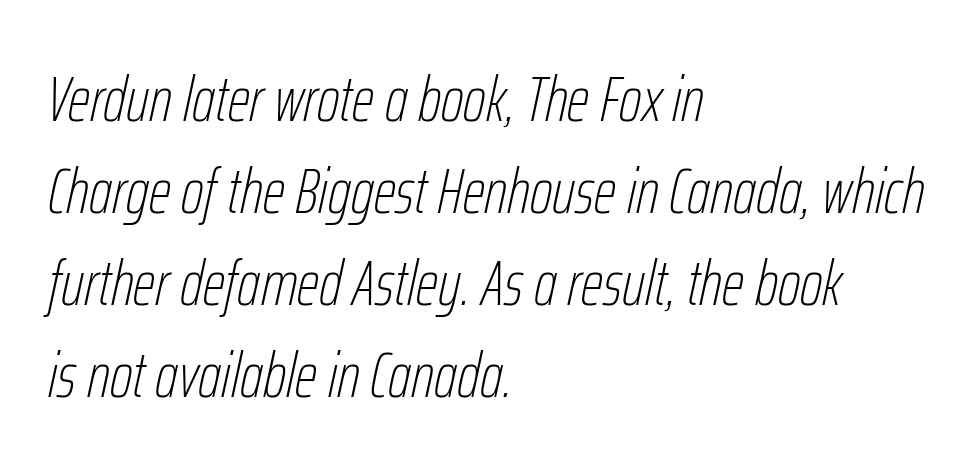
Q: Is the text bold? A: No.
Q: Is the text italic (slanted)? A: Yes, it leans right by about 12 degrees.
Q: Is the text underlined? A: No.
Q: How is the paragraph aligned? A: Left-aligned.
Q: Is the spacing between letters normal or unusually wide? A: Normal.
Q: Is the spacing between lines tight, normal or loose? A: Normal.
Q: Width (condensed, normal, or wide)? A: Condensed.
Q: Stroke contrast? A: Low.
Q: x-height? A: Medium.
Q: Monospaced? A: No.
